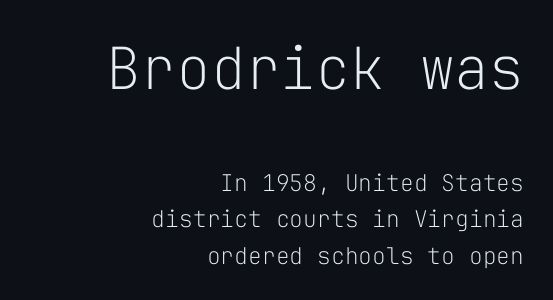
The image shows 58 px light sans-serif type, upright, monospaced; set right-aligned, normal line spacing (1.58x), normal letter spacing, not underlined; the first (top) block is 2.52x larger; low stroke contrast and a medium x-height.
